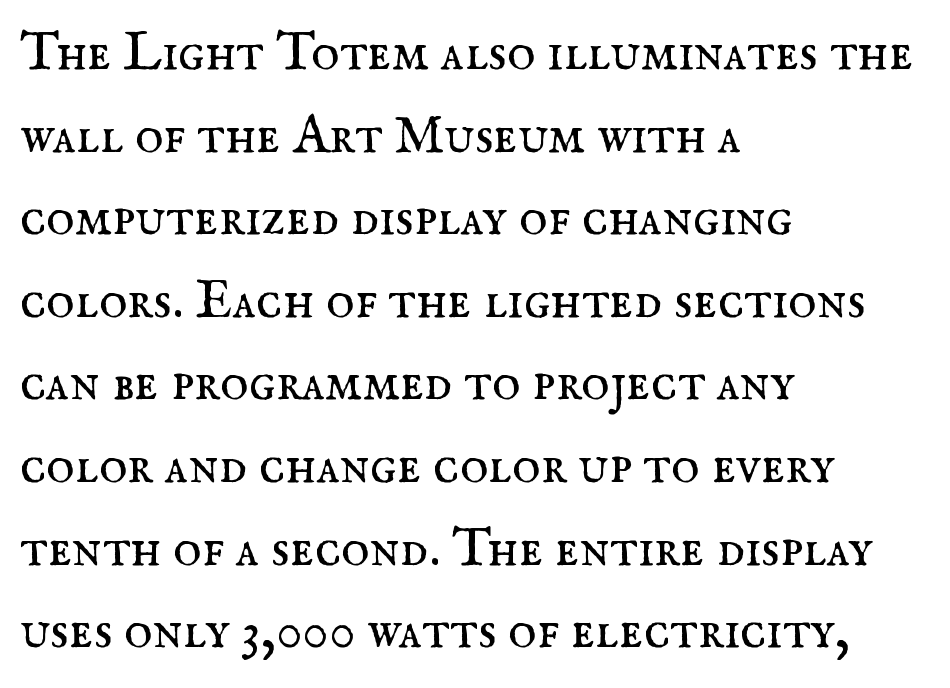
{"serif": "yes", "italic": "no", "bold": "no", "weight": "regular", "width": "normal", "stroke_contrast": "medium", "x_height": "small", "monospaced": "no", "underline": "no", "align": "left", "line_spacing": "normal", "line_spacing_ratio": 1.53, "letter_spacing": "normal", "letter_spacing_em": 0.0, "glyph_px": 54}
